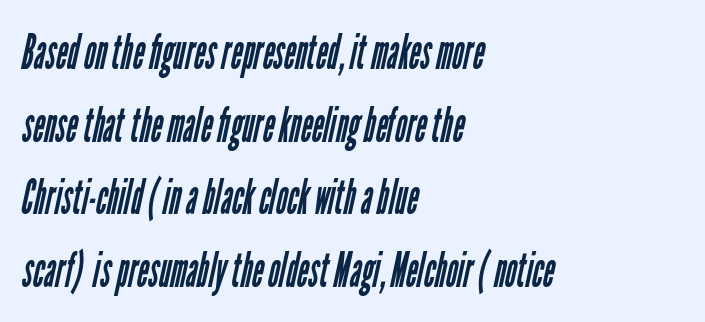
The image shows 49 px regular-weight, condensed sans-serif type; set left-aligned, normal line spacing (1.48x), normal letter spacing, not underlined; low stroke contrast and a medium x-height.
